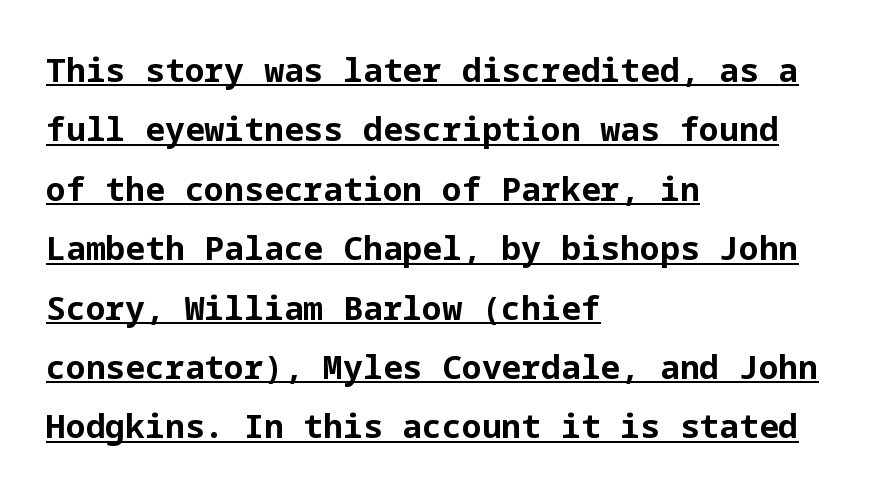
The image shows 33 px bold sans-serif type, upright; set left-aligned, line spacing 1.8x, normal letter spacing, underlined; low stroke contrast and a medium x-height.
